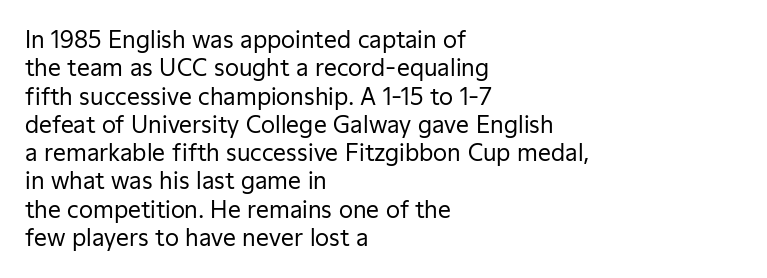
Q: Is the text bold? A: No.
Q: Is the text italic (slanted)? A: No, it is upright.
Q: Is the text underlined? A: No.
Q: How is the paragraph aligned? A: Left-aligned.
Q: Is the spacing between letters normal or unusually wide? A: Normal.
